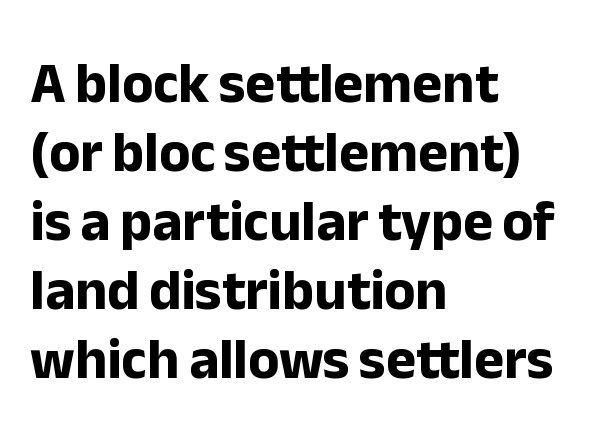
The letters stand straight up with perfectly vertical stems. Alignment: flush left. Is the letter spacing exaggerated? No — it looks like the ordinary default. The typesetting leans heavy: a genuine bold. The strip under each line holds only bare page. Proportional: the letters do not fall into vertical columns.
